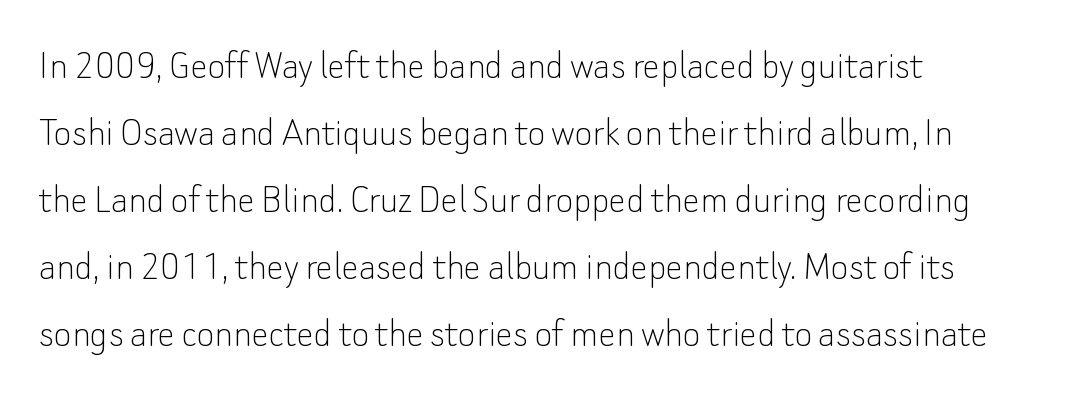
Q: Is the text bold? A: No.
Q: Is the text italic (slanted)? A: No, it is upright.
Q: Is the typeface a serif or a sans-serif typeface? A: Sans-serif.
Q: Is the text underlined? A: No.
Q: How is the paragraph aligned? A: Left-aligned.
Q: Is the spacing between letters normal or unusually wide? A: Normal.
Q: Is the spacing between lines tight, normal or loose? A: Normal.
Q: Width (condensed, normal, or wide)? A: Normal.
Q: Stroke contrast? A: Low.
Q: x-height? A: Small.
Q: Monospaced? A: No.
